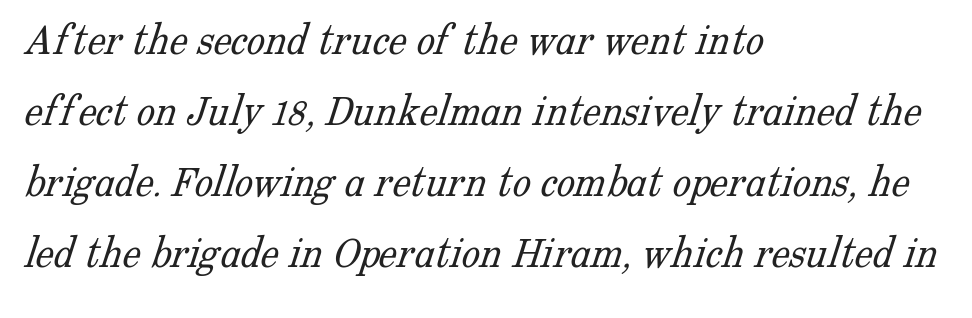
The image shows 46 px light serif type; set left-aligned, normal line spacing (1.54x), normal letter spacing, not underlined; low stroke contrast and a medium x-height.
